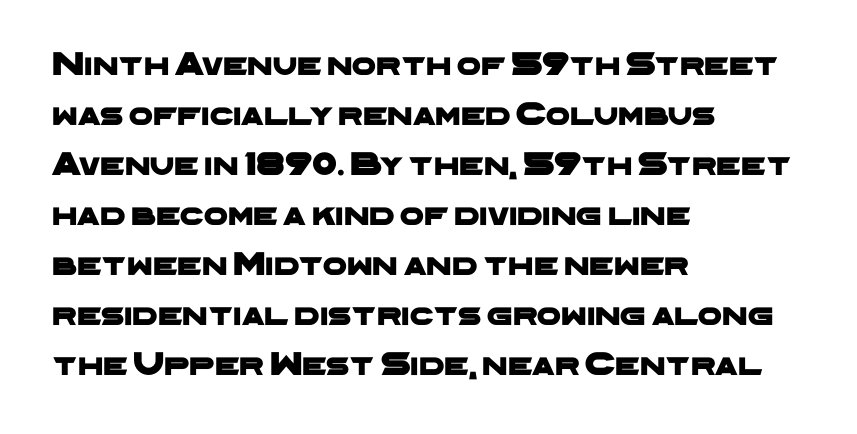
The image shows 34 px wide sans-serif type; set left-aligned, normal line spacing (1.47x), normal letter spacing, not underlined; low stroke contrast and a medium x-height.
